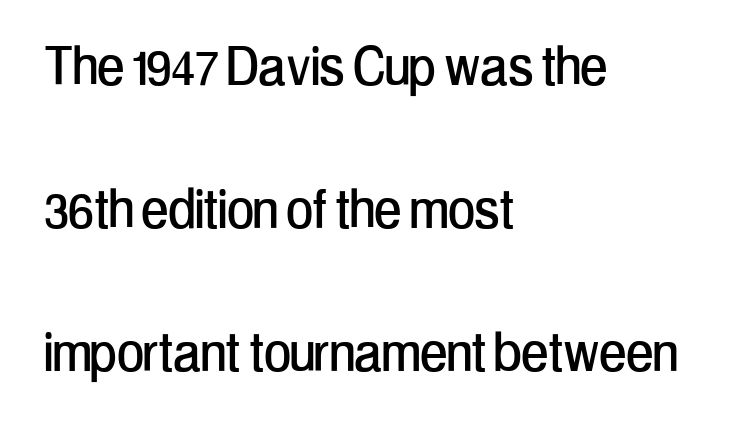
The image shows 65 px condensed sans-serif type, upright; set left-aligned, loose line spacing (2.2x), normal letter spacing, not underlined; low stroke contrast and a medium x-height.
